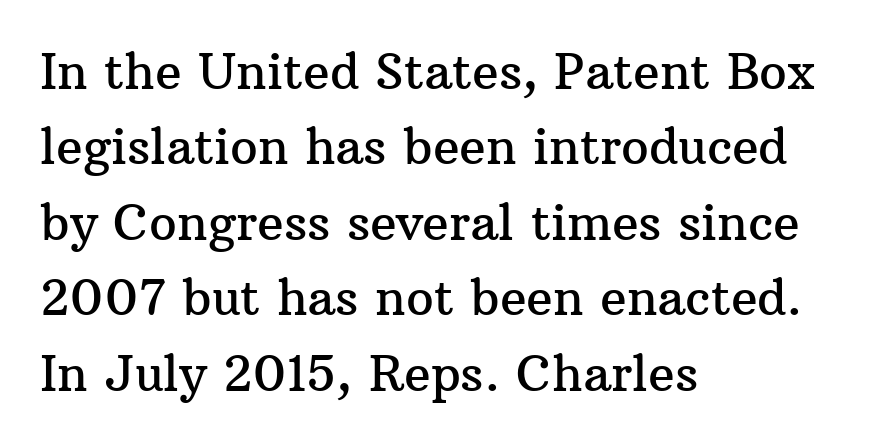
Q: Is the text italic (slanted)? A: No, it is upright.
Q: Is the typeface a serif or a sans-serif typeface? A: Serif.
Q: Is the text underlined? A: No.
Q: How is the paragraph aligned? A: Left-aligned.
Q: Is the spacing between letters normal or unusually wide? A: Normal.
Q: Is the spacing between lines tight, normal or loose? A: Normal.
Q: Width (condensed, normal, or wide)? A: Normal.
Q: Stroke contrast? A: Medium.
Q: x-height? A: Medium.
Q: Monospaced? A: No.
